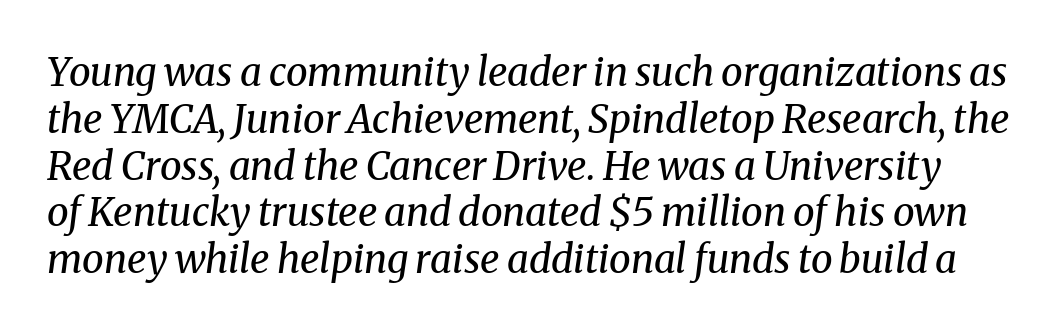
The image shows 39 px regular-weight serif type, italic (leaning right); set line spacing 1.2x, normal letter spacing, not underlined; medium stroke contrast and a medium x-height.
